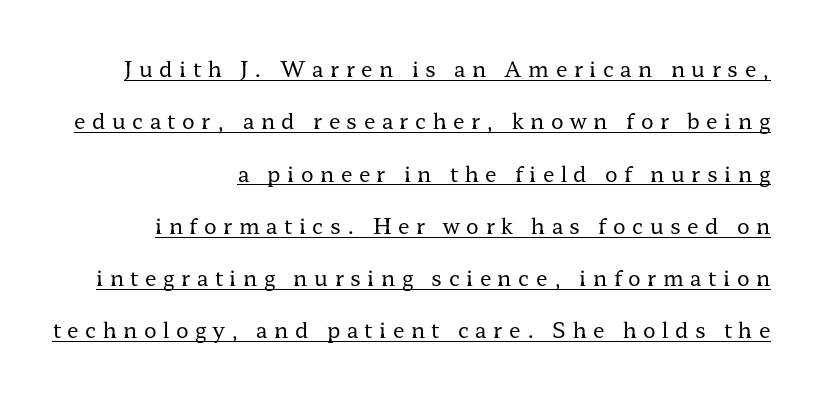
Q: Is the text bold? A: No.
Q: Is the text italic (slanted)? A: No, it is upright.
Q: Is the text underlined? A: Yes.
Q: How is the paragraph aligned? A: Right-aligned.
Q: Is the spacing between letters normal or unusually wide? A: Unusually wide.
Q: Is the spacing between lines tight, normal or loose? A: Loose.
